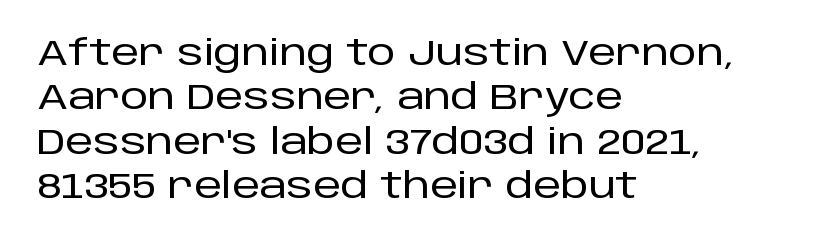
Q: Is the text italic (slanted)? A: No, it is upright.
Q: Is the typeface a serif or a sans-serif typeface? A: Sans-serif.
Q: Is the text underlined? A: No.
Q: How is the paragraph aligned? A: Left-aligned.
Q: Is the spacing between letters normal or unusually wide? A: Normal.
Q: Is the spacing between lines tight, normal or loose? A: Normal.
Q: Width (condensed, normal, or wide)? A: Normal.
Q: Stroke contrast? A: Low.
Q: x-height? A: Large.
Q: Monospaced? A: No.
